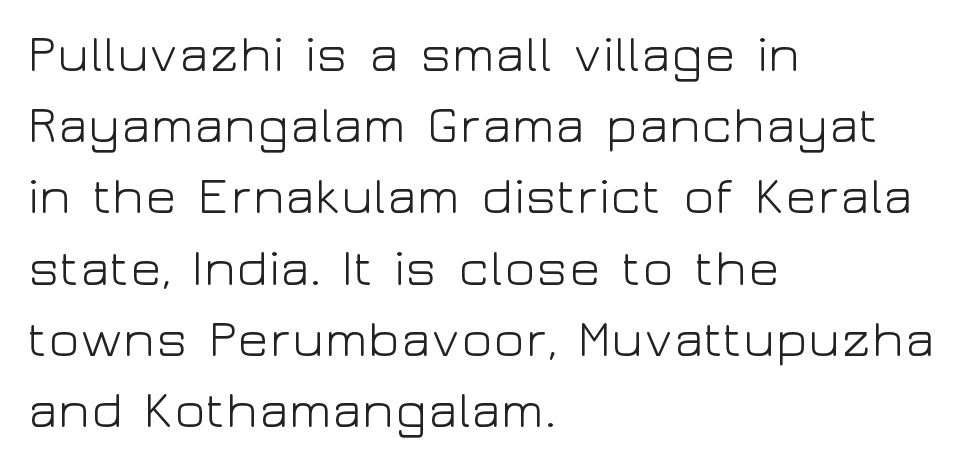
{"serif": "no", "italic": "no", "bold": "no", "weight": "light", "width": "wide", "stroke_contrast": "low", "x_height": "medium", "monospaced": "no", "underline": "no", "align": "left", "line_spacing": "normal", "line_spacing_ratio": 1.37, "letter_spacing": "normal", "letter_spacing_em": 0.0, "glyph_px": 52}
